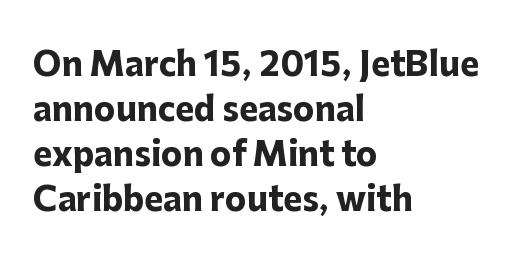
Q: Is the text bold? A: Yes.
Q: Is the text italic (slanted)? A: No, it is upright.
Q: Is the typeface a serif or a sans-serif typeface? A: Sans-serif.
Q: Is the text underlined? A: No.
Q: How is the paragraph aligned? A: Left-aligned.
Q: Is the spacing between letters normal or unusually wide? A: Normal.
Q: Is the spacing between lines tight, normal or loose? A: Normal.
Q: Width (condensed, normal, or wide)? A: Normal.
Q: Stroke contrast? A: Low.
Q: x-height? A: Medium.
Q: Monospaced? A: No.
